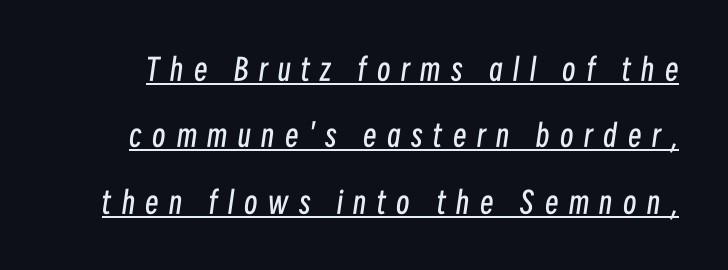
Looks like regular typesetting: each glyph gets only the width it needs. Rendered with sloped, italic letterforms. Compared with undecorated copy, this sample adds a rule below the words. Caption: expanded tracking, letters set apart. Baseline-to-baseline distance is far greater than the letter height.
